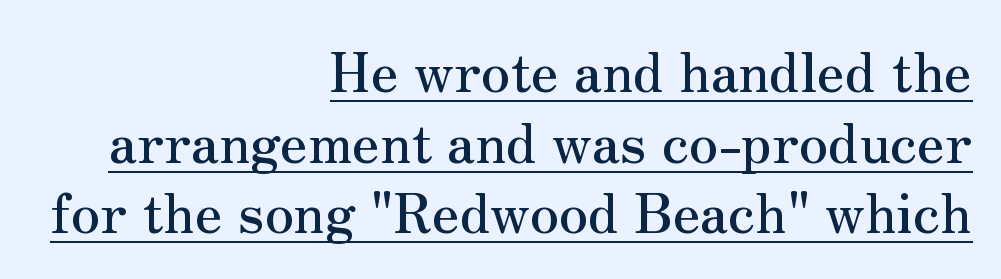
The image shows 54 px serif type, upright; set right-aligned, normal line spacing (1.31x), normal letter spacing, underlined; medium stroke contrast and a small x-height.
